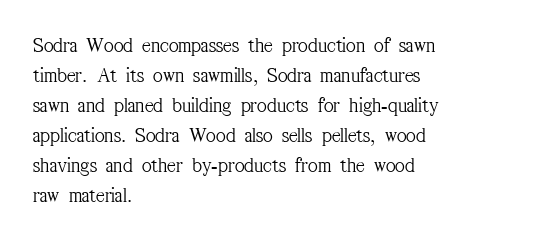
{"italic": "no", "bold": "no", "underline": "no", "align": "left", "line_spacing": "normal", "line_spacing_ratio": 1.43, "letter_spacing": "normal", "letter_spacing_em": 0.0, "glyph_px": 21}
